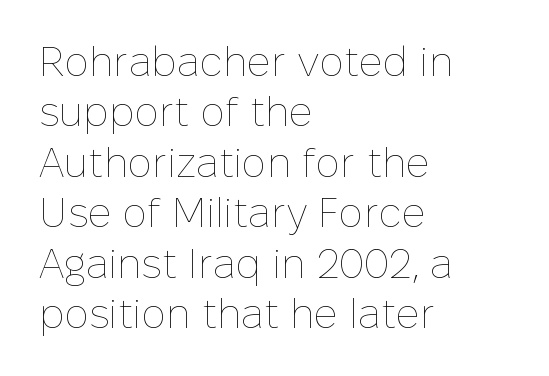
The typesetting does not lean heavy: it is not bold. The compositor pushed each line to the left boundary. These lines are rendered in a variable-pitch font. Is there any slant? The stems are plumb. The space directly below the letters is spotless. The letters sit at their default tracking, neither squeezed nor spread.
